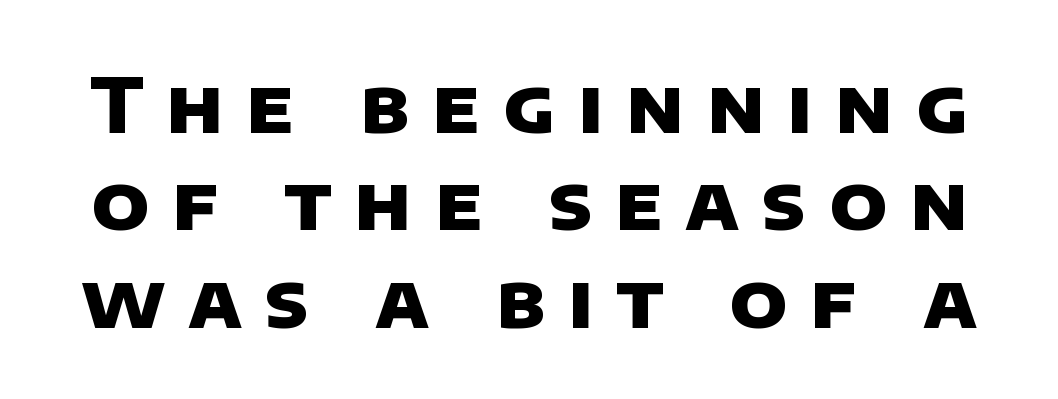
Q: Is the text bold? A: Yes.
Q: Is the typeface a serif or a sans-serif typeface? A: Sans-serif.
Q: Is the text underlined? A: No.
Q: Is the spacing between letters normal or unusually wide? A: Unusually wide.
Q: Is the spacing between lines tight, normal or loose? A: Normal.
Q: Width (condensed, normal, or wide)? A: Normal.
Q: Stroke contrast? A: Low.
Q: x-height? A: Large.
Q: Monospaced? A: No.
